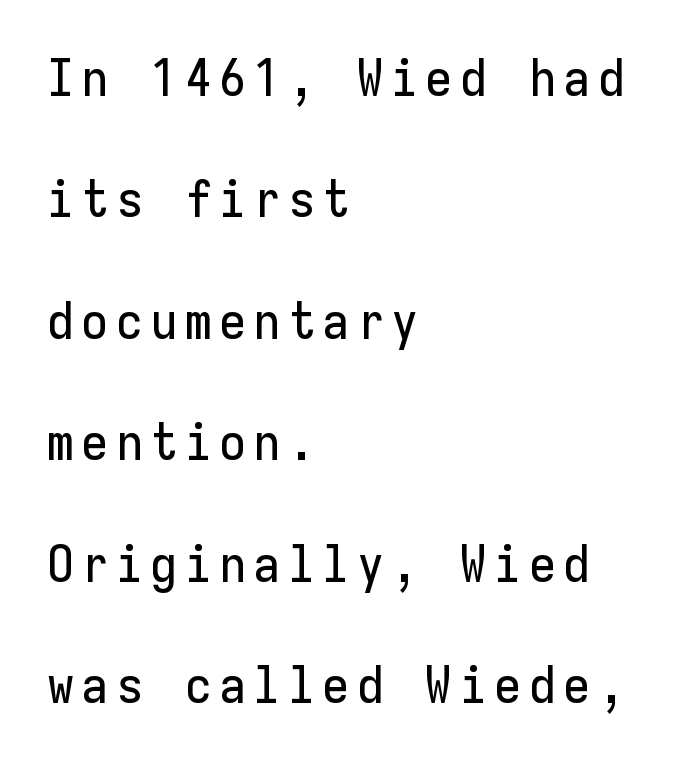
The passage shown stacks its lines with a broad gap. Each letter, wide or thin by design, is forced into the same width here. Compared with a centered layout, this one pins lines to the left instead. Type style note: lacks serifs. Plain, unruled lines of type.
